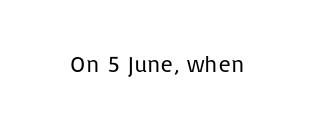
The type is set solid horizontally, with unmodified tracking. Words float on clear page, feet unadorned. A quiet, ordinary-to-light weight characterises the typeface. The type sits square on the baseline with zero lean.
